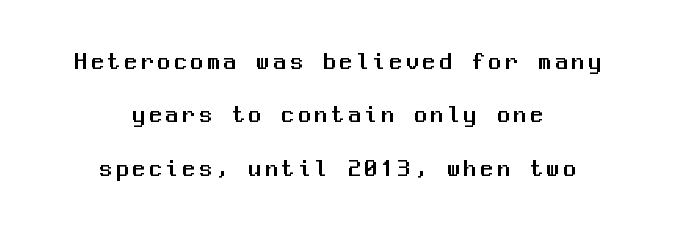
{"italic": "no", "underline": "no", "align": "center", "line_spacing": "loose", "line_spacing_ratio": 2.22, "glyph_px": 24}
